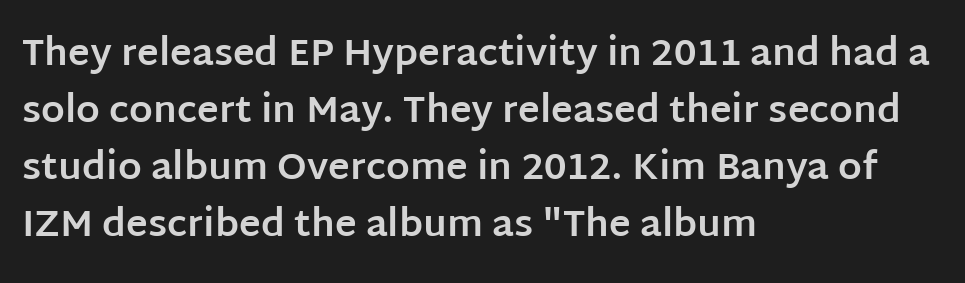
{"serif": "no", "italic": "no", "bold": "yes", "weight": "bold", "width": "normal", "stroke_contrast": "low", "x_height": "large", "monospaced": "no", "underline": "no", "align": "left", "line_spacing": "normal", "line_spacing_ratio": 1.54, "letter_spacing": "normal", "letter_spacing_em": 0.0, "glyph_px": 37}
